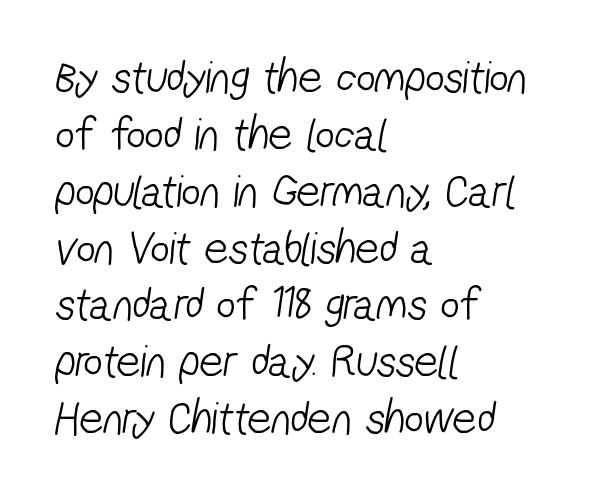
The image shows 47 px light, condensed sans-serif type; set left-aligned, line spacing 1.21x, normal letter spacing, not underlined; low stroke contrast and a medium x-height.
